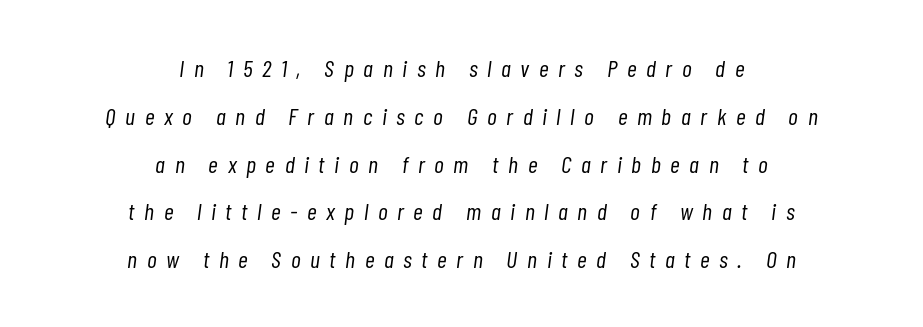
Q: Is the text bold? A: No.
Q: Is the text italic (slanted)? A: Yes, it leans right by about 7 degrees.
Q: Is the text underlined? A: No.
Q: How is the paragraph aligned? A: Centered.
Q: Is the spacing between letters normal or unusually wide? A: Unusually wide.
Q: Is the spacing between lines tight, normal or loose? A: Loose.
